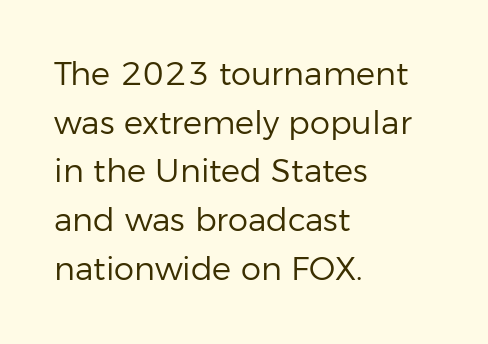
Q: Is the text bold? A: No.
Q: Is the text italic (slanted)? A: No, it is upright.
Q: Is the typeface a serif or a sans-serif typeface? A: Sans-serif.
Q: Is the text underlined? A: No.
Q: How is the paragraph aligned? A: Left-aligned.
Q: Is the spacing between letters normal or unusually wide? A: Normal.
Q: Is the spacing between lines tight, normal or loose? A: Normal.
Q: Width (condensed, normal, or wide)? A: Normal.
Q: Stroke contrast? A: Low.
Q: x-height? A: Medium.
Q: Monospaced? A: No.
